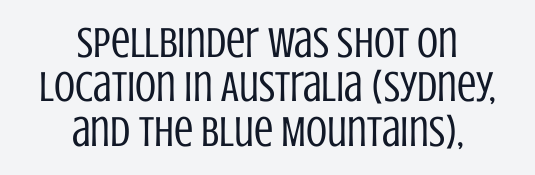
{"serif": "no", "italic": "no", "bold": "no", "weight": "regular", "width": "condensed", "stroke_contrast": "low", "x_height": "large", "monospaced": "no", "underline": "no", "align": "center", "line_spacing": "tight", "line_spacing_ratio": 1.03, "letter_spacing": "normal", "letter_spacing_em": 0.0, "glyph_px": 43}
